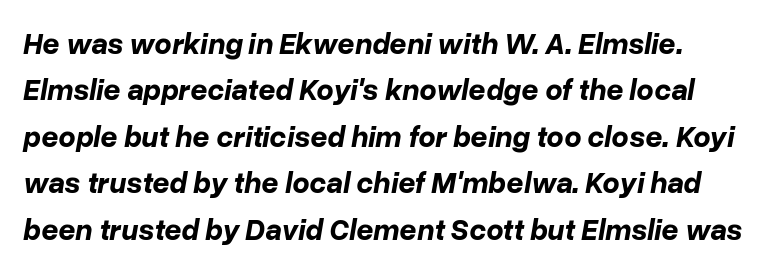
Plain, unruled lines of type. It's the slanting kind of type. Summary of vertical rhythm: regular, with standard interline spacing. The rendering uses natural spacing where letterforms have individual widths.
